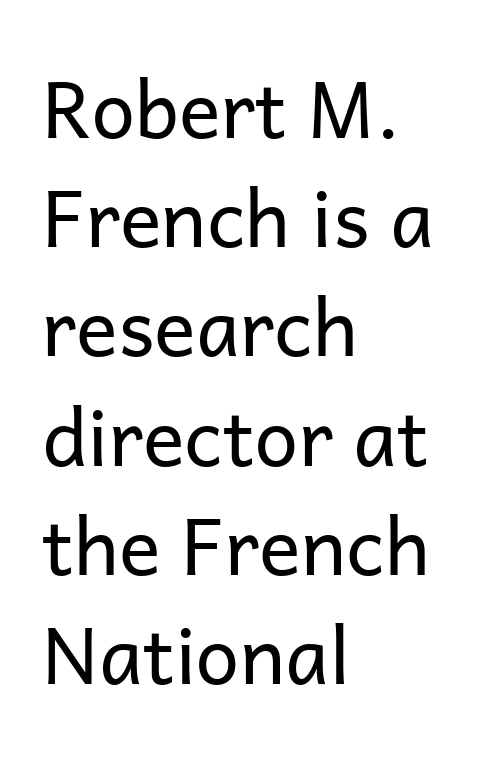
Q: Is the text bold? A: No.
Q: Is the text italic (slanted)? A: No, it is upright.
Q: Is the typeface a serif or a sans-serif typeface? A: Sans-serif.
Q: Is the text underlined? A: No.
Q: How is the paragraph aligned? A: Left-aligned.
Q: Is the spacing between letters normal or unusually wide? A: Normal.
Q: Is the spacing between lines tight, normal or loose? A: Normal.
Q: Width (condensed, normal, or wide)? A: Normal.
Q: Stroke contrast? A: Low.
Q: x-height? A: Medium.
Q: Monospaced? A: No.
